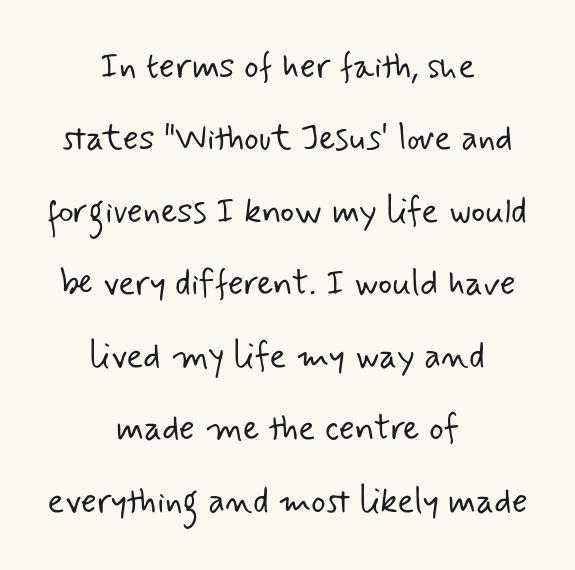
The font sits on the lighter half of the weight spectrum, regular included. What stands out about the letter spacing? Nothing — it is the standard amount. The whitespace from short lines is split evenly between both sides. The rendering shows plain stroke endings on the letterforms — a sans-serif design. The gap between lines stays unmarked. The letters advance in unequal steps, a hallmark of proportional type.
